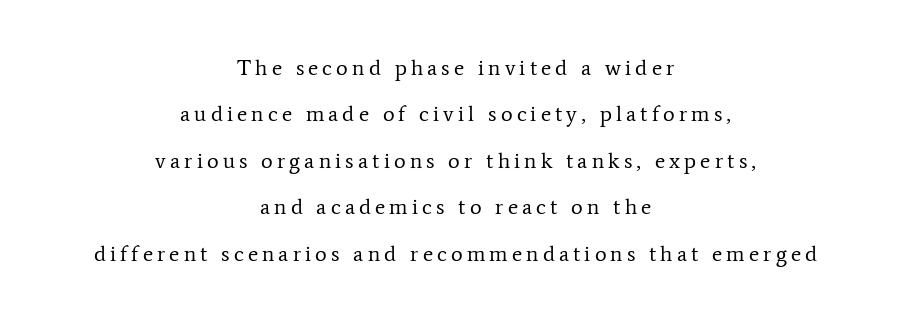
Q: Is the text bold? A: No.
Q: Is the text italic (slanted)? A: No, it is upright.
Q: Is the text underlined? A: No.
Q: How is the paragraph aligned? A: Centered.
Q: Is the spacing between lines tight, normal or loose? A: Loose.
